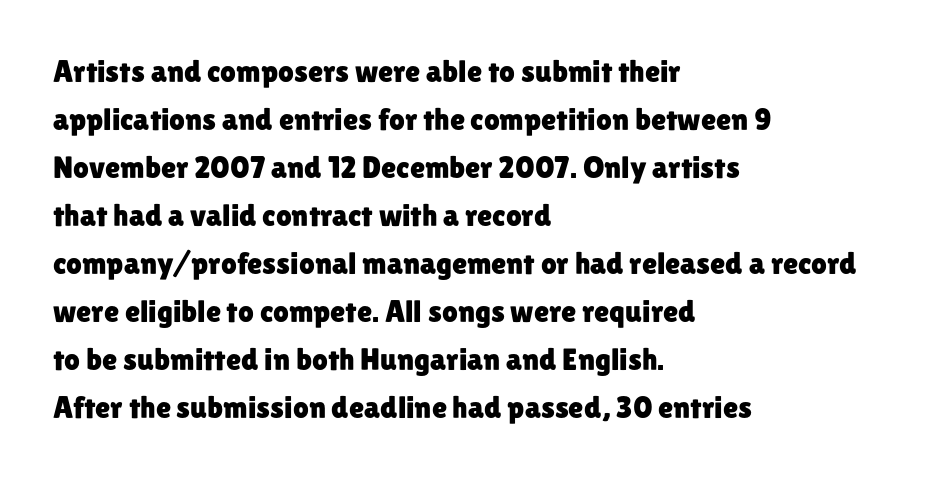
Q: Is the text italic (slanted)? A: No, it is upright.
Q: Is the typeface a serif or a sans-serif typeface? A: Sans-serif.
Q: Is the text underlined? A: No.
Q: How is the paragraph aligned? A: Left-aligned.
Q: Is the spacing between letters normal or unusually wide? A: Normal.
Q: Is the spacing between lines tight, normal or loose? A: Normal.
Q: Width (condensed, normal, or wide)? A: Normal.
Q: Stroke contrast? A: Low.
Q: x-height? A: Medium.
Q: Monospaced? A: No.
